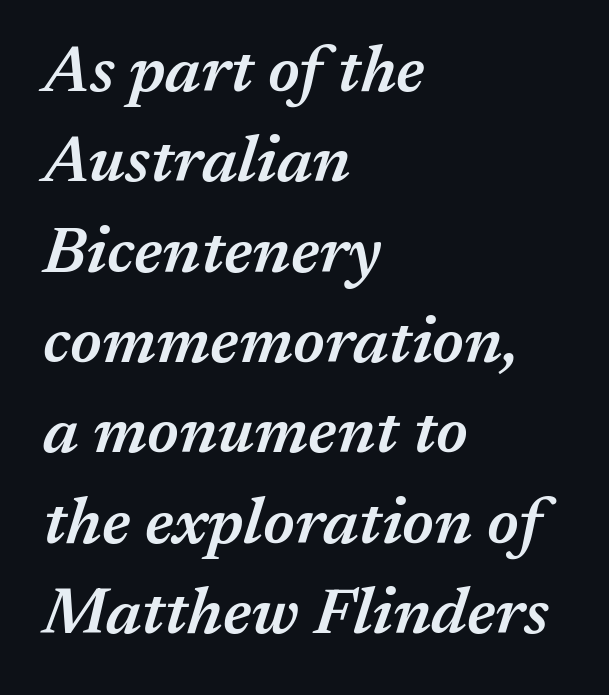
{"italic": "yes", "lean": "right", "slant_degrees": 17, "bold": "semi", "weight": "semibold", "width": "normal", "stroke_contrast": "medium", "x_height": "medium", "monospaced": "no", "underline": "no", "align": "left", "line_spacing": "normal", "line_spacing_ratio": 1.39, "letter_spacing": "normal", "letter_spacing_em": 0.0, "glyph_px": 65}
